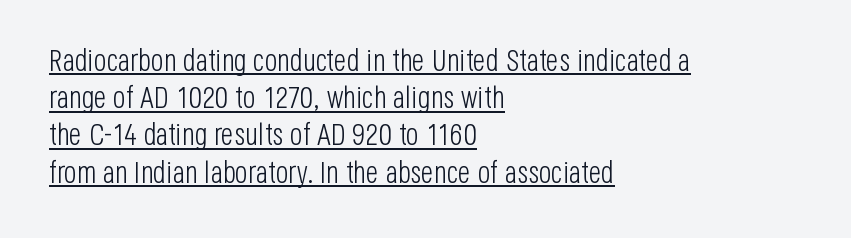
A typographer would call this underscored text. The letterforms sit at book weight or below. The ragged edge is on the right, which tells us the setting is flush left. Is this a sans? Yes — the strokes have no serifs. Tall strokes in this sample are plumb rather than angled.
